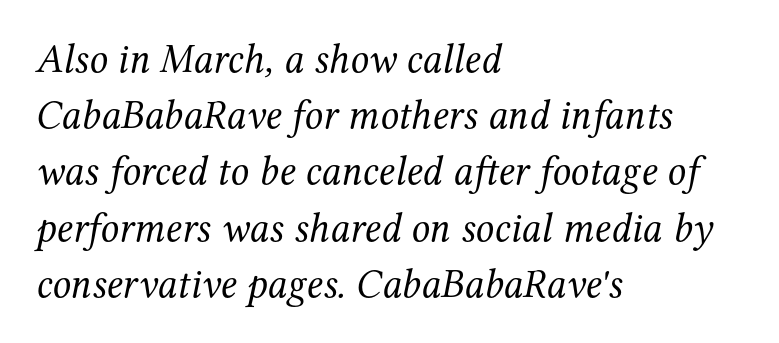
{"serif": "yes", "italic": "yes", "lean": "right", "slant_degrees": 12, "bold": "no", "weight": "regular", "width": "normal", "stroke_contrast": "medium", "x_height": "medium", "monospaced": "no", "underline": "no", "align": "left", "line_spacing": "normal", "line_spacing_ratio": 1.37, "letter_spacing": "normal", "letter_spacing_em": 0.0, "glyph_px": 41}
